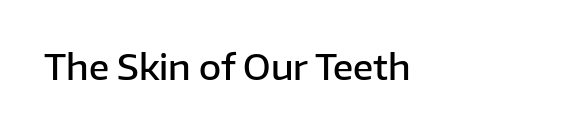
Q: Is the text bold? A: Semi-bold.
Q: Is the text italic (slanted)? A: No, it is upright.
Q: Is the typeface a serif or a sans-serif typeface? A: Sans-serif.
Q: Is the text underlined? A: No.
Q: Is the spacing between letters normal or unusually wide? A: Normal.
Q: Width (condensed, normal, or wide)? A: Normal.
Q: Stroke contrast? A: Low.
Q: x-height? A: Medium.
Q: Monospaced? A: No.
